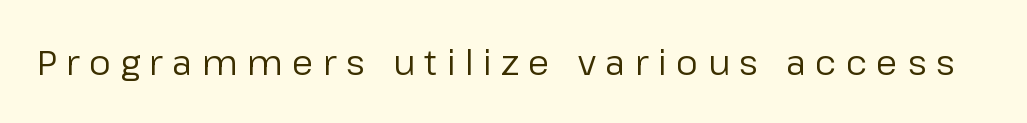
Check the space under the baseline: it is left empty. The face used here is rendered with a markedly widened letterfit. The typeface has the unassuming heft of standard copy or less. Classification — sans serif.
